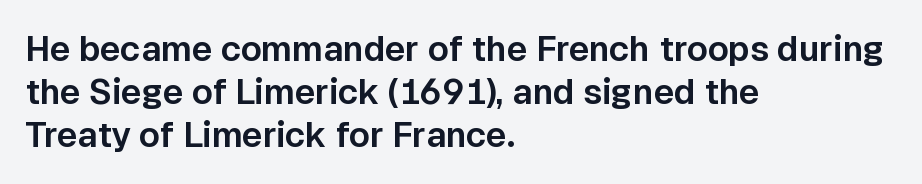
The passage shown is not underscored anywhere. Letter spacing: default. This rendering employs a face without finishing strokes, i.e., a sans-serif. Casual observation: everything's shoved over to the left. Every character sits straight up, as roman type does. Spacing verdict: proportional, widths tailored to each character.
